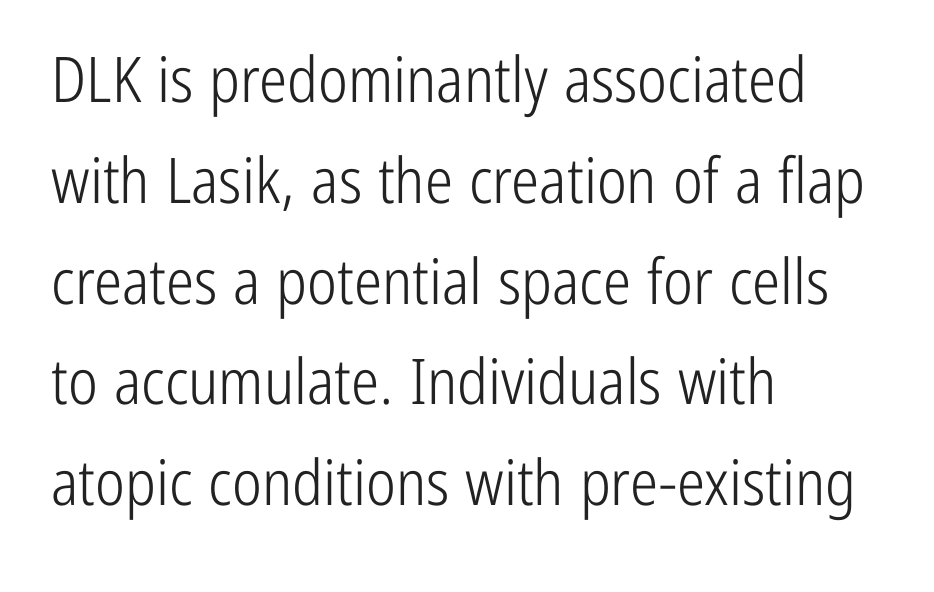
{"serif": "no", "italic": "no", "bold": "no", "weight": "light", "width": "condensed", "stroke_contrast": "low", "x_height": "medium", "monospaced": "no", "underline": "no", "align": "left", "line_spacing": "normal", "line_spacing_ratio": 1.6, "letter_spacing": "normal", "letter_spacing_em": 0.0, "glyph_px": 63}
